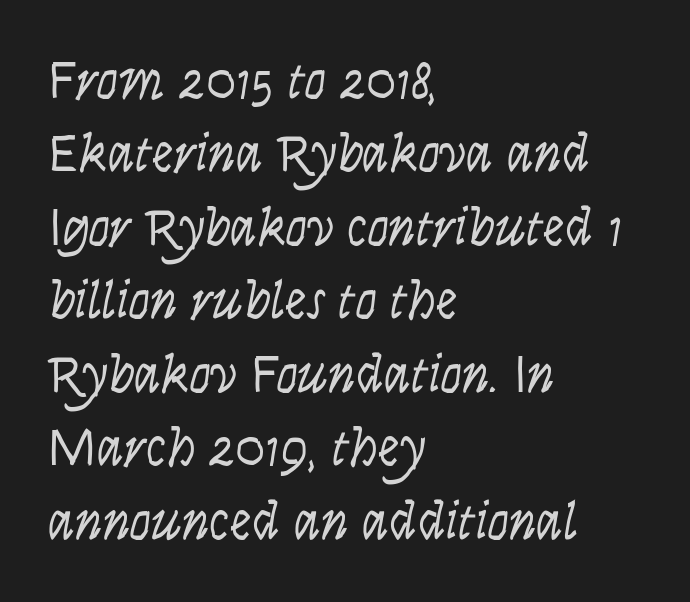
{"serif": "no", "bold": "no", "weight": "light", "width": "condensed", "stroke_contrast": "low", "x_height": "large", "monospaced": "no", "underline": "no", "align": "left", "line_spacing": "normal", "line_spacing_ratio": 1.36, "letter_spacing": "normal", "letter_spacing_em": 0.0, "glyph_px": 54}
